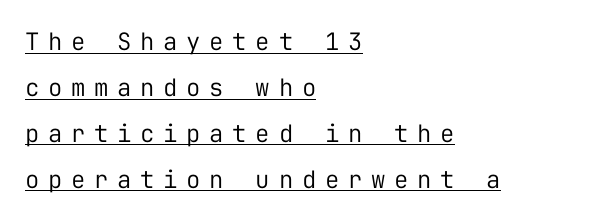
Q: Is the text bold? A: No.
Q: Is the text italic (slanted)? A: No, it is upright.
Q: Is the text underlined? A: Yes.
Q: How is the paragraph aligned? A: Left-aligned.
Q: Is the spacing between letters normal or unusually wide? A: Unusually wide.
Q: Is the spacing between lines tight, normal or loose? A: Loose.
